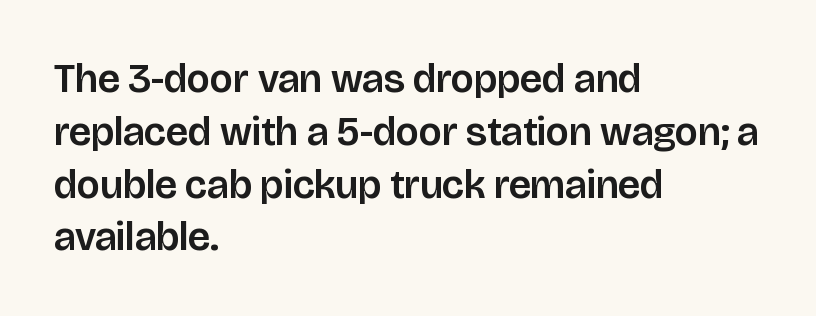
The image shows 40 px sans-serif type, upright; set left-aligned, normal line spacing (1.32x), normal letter spacing, not underlined; low stroke contrast and a large x-height.
